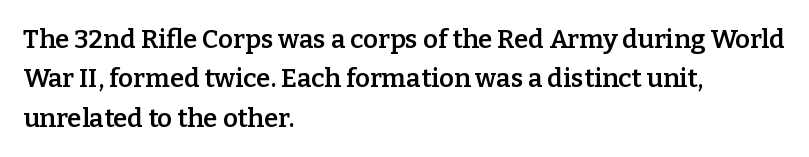
The image shows 26 px text type, upright; set left-aligned, normal line spacing (1.51x), normal letter spacing, not underlined.
